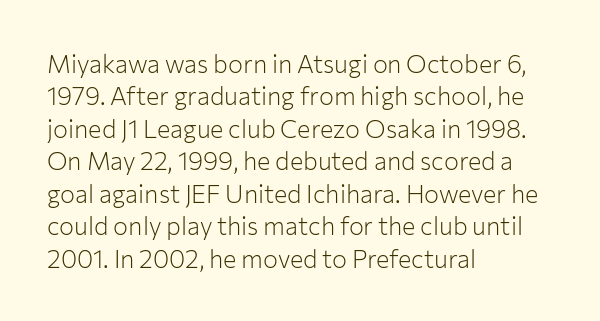
The words here are not underlined. Whoever set this chose a conventional vertical rhythm. Honestly, the letter spacing is just normal — you wouldn't notice it. Tall strokes in this sample are plumb rather than angled. Compared with a centered layout, this one pins lines to the left instead. The weight tops out at a normal text grade.
